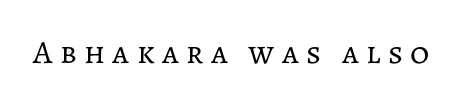
Has an underline been added? It has not. Each letter keeps its own natural width here, so spacing adapts to shape. The font's upright variant was chosen for this text. A quiet, ordinary-to-light weight characterises the typeface.
